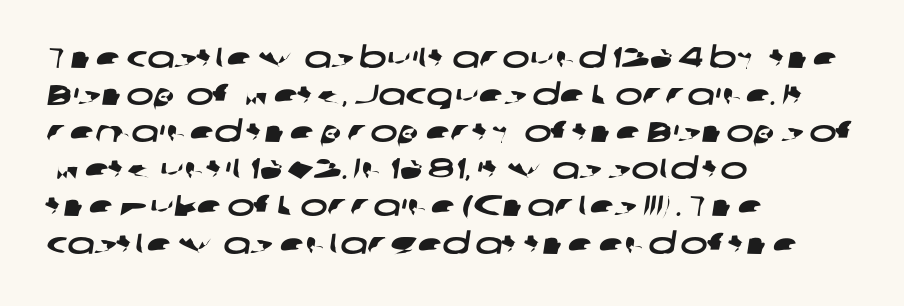
Q: Is the typeface a serif or a sans-serif typeface? A: Sans-serif.
Q: Is the text underlined? A: No.
Q: How is the paragraph aligned? A: Left-aligned.
Q: Is the spacing between letters normal or unusually wide? A: Normal.
Q: Is the spacing between lines tight, normal or loose? A: Normal.
Q: Width (condensed, normal, or wide)? A: Wide.
Q: Stroke contrast? A: Low.
Q: x-height? A: Medium.
Q: Monospaced? A: No.
